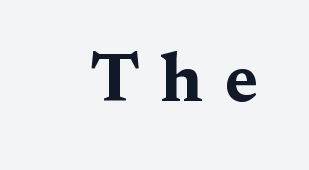
Examine the stroke ends and you'll spot serifs. This sample has the flowing, uneven cadence of proportional lettering. Emphasis by weight is at full strength: bold. Italic? Not at all — the glyphs are vertical.
